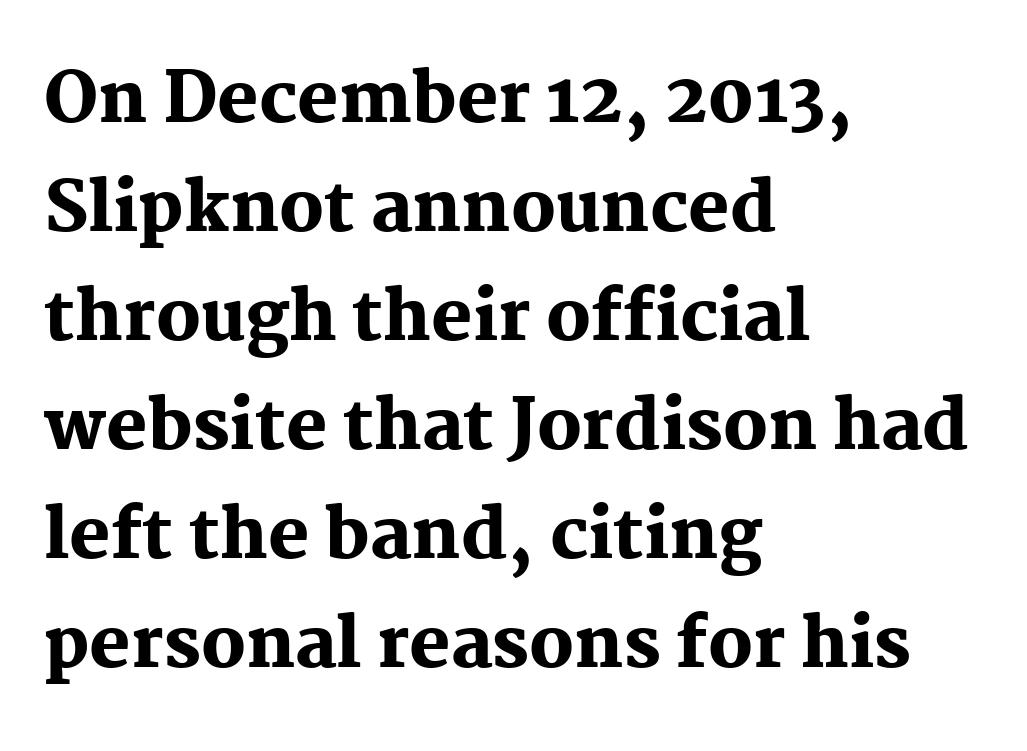
The image shows 69 px heavy serif type, upright; set left-aligned, normal line spacing (1.58x), normal letter spacing, not underlined; medium stroke contrast and a medium x-height.
